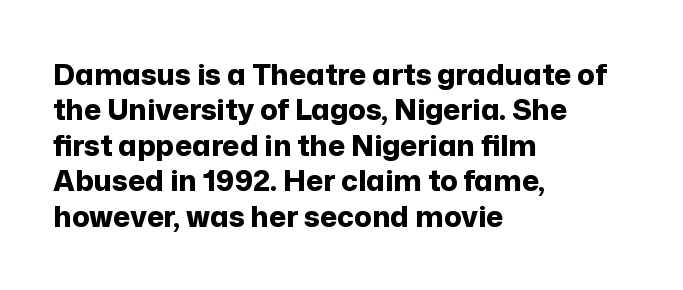
{"serif": "no", "italic": "no", "bold": "yes", "weight": "bold", "width": "normal", "stroke_contrast": "low", "x_height": "medium", "monospaced": "no", "underline": "no", "align": "left", "line_spacing_ratio": 1.22, "letter_spacing": "normal", "letter_spacing_em": 0.0, "glyph_px": 29}
